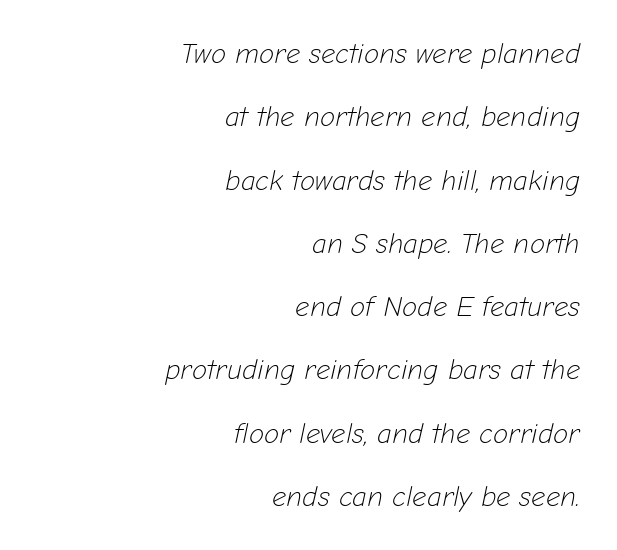
{"italic": "yes", "lean": "right", "slant_degrees": 12, "bold": "no", "weight": "light", "width": "normal", "stroke_contrast": "low", "x_height": "medium", "monospaced": "no", "underline": "no", "align": "right", "line_spacing": "loose", "line_spacing_ratio": 2.26, "letter_spacing": "normal", "letter_spacing_em": 0.0, "glyph_px": 28}
